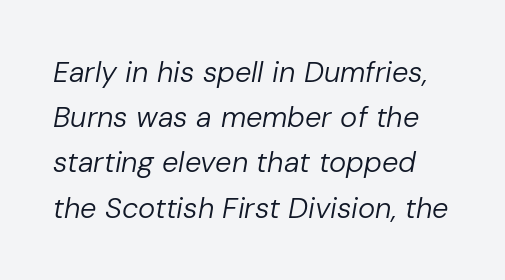
Reading down the column, the eye jumps a familiar distance to each next line. Slant detected: the letters are inclined. The strokes carry an ordinary text weight at most. The foot of each line stays bare and open. Glyph-to-glyph distance matches everyday printed text. The face used here is proportionally spaced, like ordinary book or web type.
